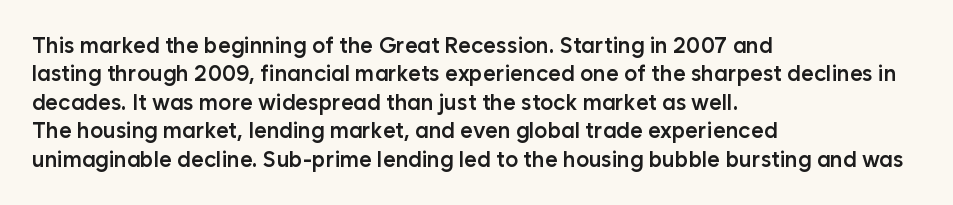
Tall strokes in this sample are plumb rather than angled. Caption: multi-line text, flush left, ragged right. Underline: absent. No extra tracking has been applied to these lines. The passage shown stacks its lines at a standard gap.
